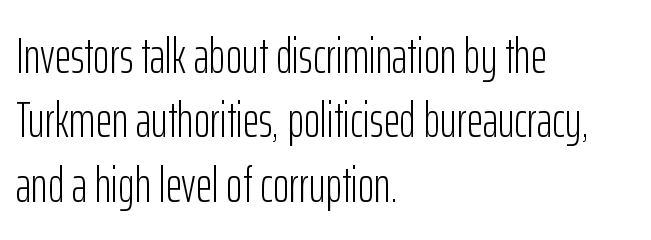
Q: Is the text bold? A: No.
Q: Is the text italic (slanted)? A: No, it is upright.
Q: Is the typeface a serif or a sans-serif typeface? A: Sans-serif.
Q: Is the text underlined? A: No.
Q: How is the paragraph aligned? A: Left-aligned.
Q: Is the spacing between letters normal or unusually wide? A: Normal.
Q: Is the spacing between lines tight, normal or loose? A: Normal.
Q: Width (condensed, normal, or wide)? A: Condensed.
Q: Stroke contrast? A: Low.
Q: x-height? A: Medium.
Q: Monospaced? A: No.
